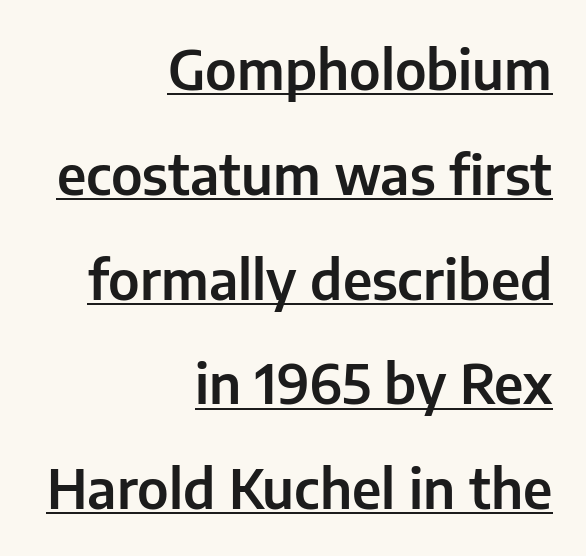
Q: Is the text italic (slanted)? A: No, it is upright.
Q: Is the typeface a serif or a sans-serif typeface? A: Sans-serif.
Q: Is the text underlined? A: Yes.
Q: How is the paragraph aligned? A: Right-aligned.
Q: Is the spacing between letters normal or unusually wide? A: Normal.
Q: Is the spacing between lines tight, normal or loose? A: Loose.
Q: Width (condensed, normal, or wide)? A: Normal.
Q: Stroke contrast? A: Low.
Q: x-height? A: Medium.
Q: Monospaced? A: No.
